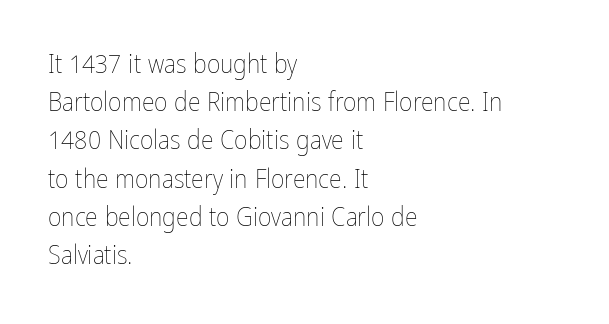
Q: Is the text bold? A: No.
Q: Is the text italic (slanted)? A: No, it is upright.
Q: Is the text underlined? A: No.
Q: How is the paragraph aligned? A: Left-aligned.
Q: Is the spacing between letters normal or unusually wide? A: Normal.
Q: Is the spacing between lines tight, normal or loose? A: Normal.
